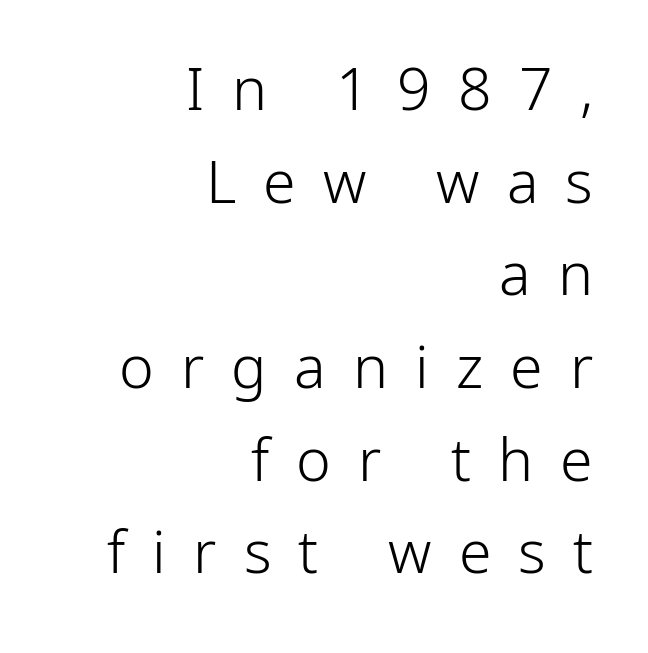
{"serif": "no", "italic": "no", "bold": "no", "weight": "light", "width": "normal", "stroke_contrast": "low", "x_height": "medium", "monospaced": "no", "underline": "no", "align": "right", "line_spacing": "normal", "line_spacing_ratio": 1.57, "letter_spacing": "wide", "letter_spacing_em": 0.46, "glyph_px": 59}
